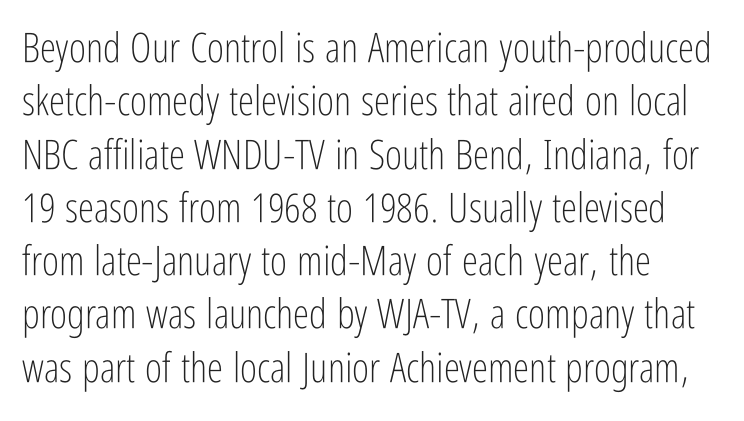
The image shows 41 px light, condensed sans-serif type, upright; set left-aligned, normal line spacing (1.3x), normal letter spacing, not underlined; low stroke contrast and a medium x-height.
